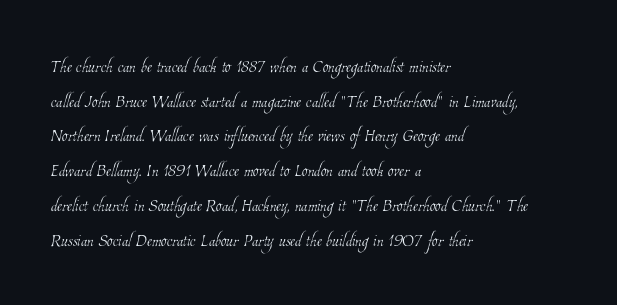
The image shows 23 px text type; set left-aligned, normal line spacing (1.51x), normal letter spacing, not underlined.
